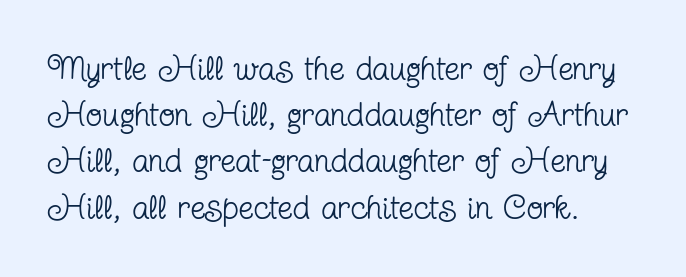
The image shows 34 px regular-weight, condensed serif type, upright; set left-aligned, normal line spacing (1.36x), normal letter spacing, not underlined; low stroke contrast and a medium x-height.
